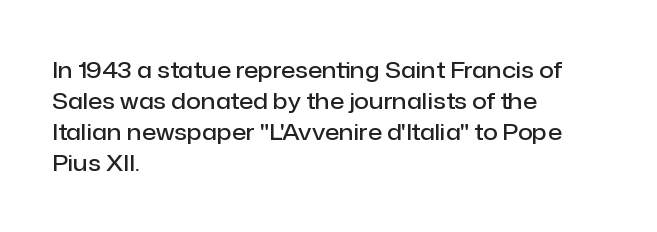
{"italic": "no", "bold": "semi", "underline": "no", "align": "left", "line_spacing": "normal", "line_spacing_ratio": 1.35, "letter_spacing": "normal", "letter_spacing_em": 0.0, "glyph_px": 23}
